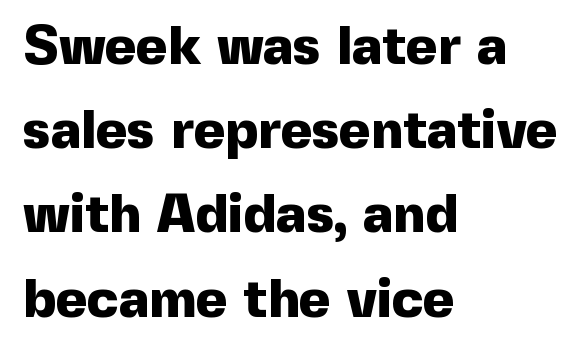
Inter-character spacing is left at the font's built-in metrics. Vertically, the passage feels balanced, rows spaced as you'd expect. Short and long lines alike share a common starting point at left. Descender tails drop into unmarked territory. A full-strength bold gives these letters their thick strokes. Proportional: the letters do not fall into vertical columns.
